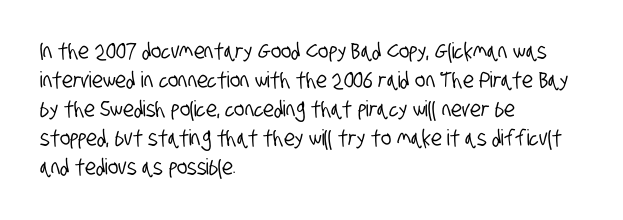
{"underline": "no", "align": "left", "line_spacing": "normal", "line_spacing_ratio": 1.32, "letter_spacing": "normal", "letter_spacing_em": 0.0, "glyph_px": 22}
